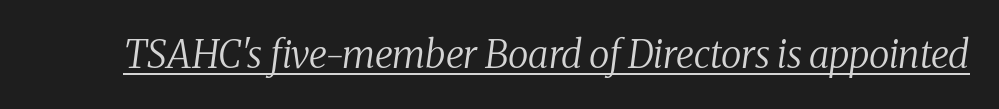
{"serif": "yes", "italic": "yes", "lean": "right", "slant_degrees": 8, "bold": "no", "weight": "regular", "width": "normal", "stroke_contrast": "medium", "x_height": "medium", "monospaced": "no", "underline": "yes", "letter_spacing": "normal", "letter_spacing_em": 0.0, "glyph_px": 38}
